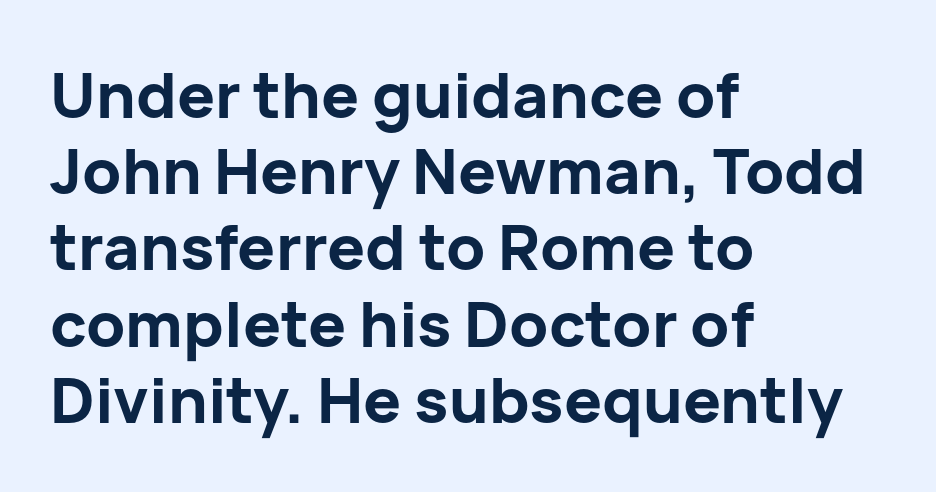
Q: Is the text bold? A: Yes.
Q: Is the text italic (slanted)? A: No, it is upright.
Q: Is the typeface a serif or a sans-serif typeface? A: Sans-serif.
Q: Is the text underlined? A: No.
Q: How is the paragraph aligned? A: Left-aligned.
Q: Is the spacing between letters normal or unusually wide? A: Normal.
Q: Width (condensed, normal, or wide)? A: Normal.
Q: Stroke contrast? A: Low.
Q: x-height? A: Medium.
Q: Monospaced? A: No.
